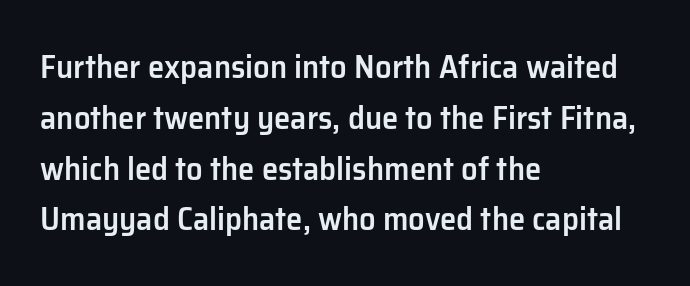
Varying glyph widths throughout — classic text-font behaviour. These lines sit exactly where default settings would place them. You can tell it's not italic because the verticals are truly vertical. The face used here is rendered with its standard letterfit. Each glyph is drawn with semibold strokes, heavier than normal yet not fully bold.
